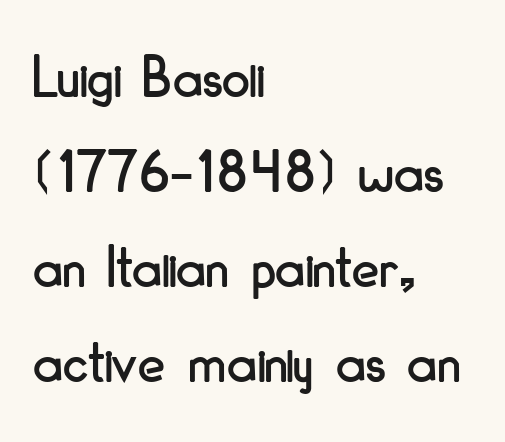
The image shows 62 px condensed sans-serif type, upright; set left-aligned, normal line spacing (1.53x), normal letter spacing, not underlined; low stroke contrast and a small x-height.
